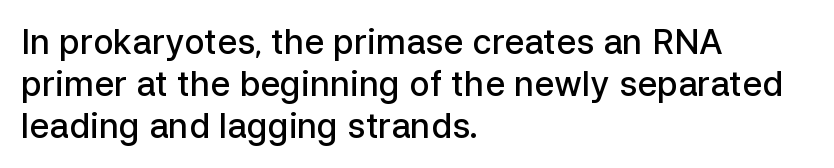
Q: Is the text bold? A: Semi-bold.
Q: Is the text italic (slanted)? A: No, it is upright.
Q: Is the typeface a serif or a sans-serif typeface? A: Sans-serif.
Q: Is the text underlined? A: No.
Q: How is the paragraph aligned? A: Left-aligned.
Q: Is the spacing between letters normal or unusually wide? A: Normal.
Q: Width (condensed, normal, or wide)? A: Normal.
Q: Stroke contrast? A: Low.
Q: x-height? A: Medium.
Q: Monospaced? A: No.
